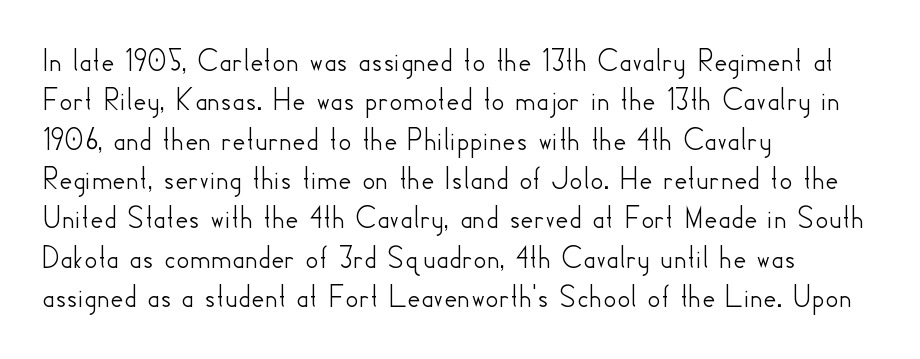
Q: Is the text italic (slanted)? A: No, it is upright.
Q: Is the typeface a serif or a sans-serif typeface? A: Sans-serif.
Q: Is the text underlined? A: No.
Q: How is the paragraph aligned? A: Left-aligned.
Q: Is the spacing between letters normal or unusually wide? A: Normal.
Q: Width (condensed, normal, or wide)? A: Normal.
Q: Stroke contrast? A: Low.
Q: x-height? A: Small.
Q: Monospaced? A: No.
